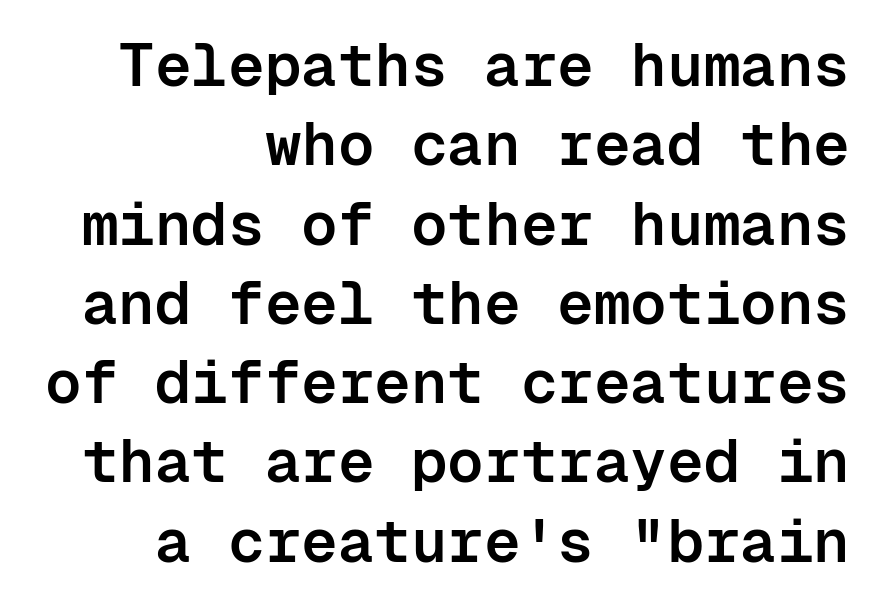
Q: Is the text bold? A: Semi-bold.
Q: Is the text italic (slanted)? A: No, it is upright.
Q: Is the typeface a serif or a sans-serif typeface? A: Sans-serif.
Q: Is the text underlined? A: No.
Q: How is the paragraph aligned? A: Right-aligned.
Q: Is the spacing between letters normal or unusually wide? A: Normal.
Q: Is the spacing between lines tight, normal or loose? A: Normal.
Q: Width (condensed, normal, or wide)? A: Normal.
Q: Stroke contrast? A: Low.
Q: x-height? A: Medium.
Q: Monospaced? A: Yes.
